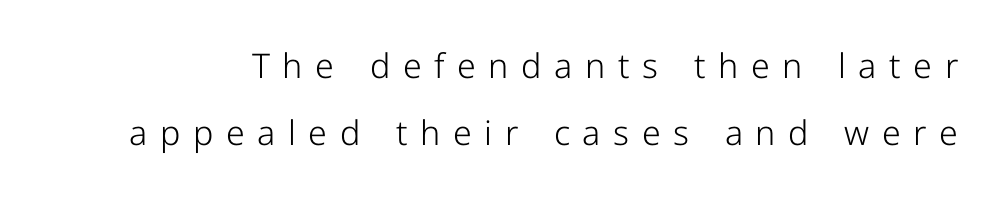
Q: Is the text bold? A: No.
Q: Is the text italic (slanted)? A: No, it is upright.
Q: Is the typeface a serif or a sans-serif typeface? A: Sans-serif.
Q: Is the text underlined? A: No.
Q: Is the spacing between letters normal or unusually wide? A: Unusually wide.
Q: Is the spacing between lines tight, normal or loose? A: Loose.
Q: Width (condensed, normal, or wide)? A: Normal.
Q: Stroke contrast? A: Low.
Q: x-height? A: Medium.
Q: Monospaced? A: No.
